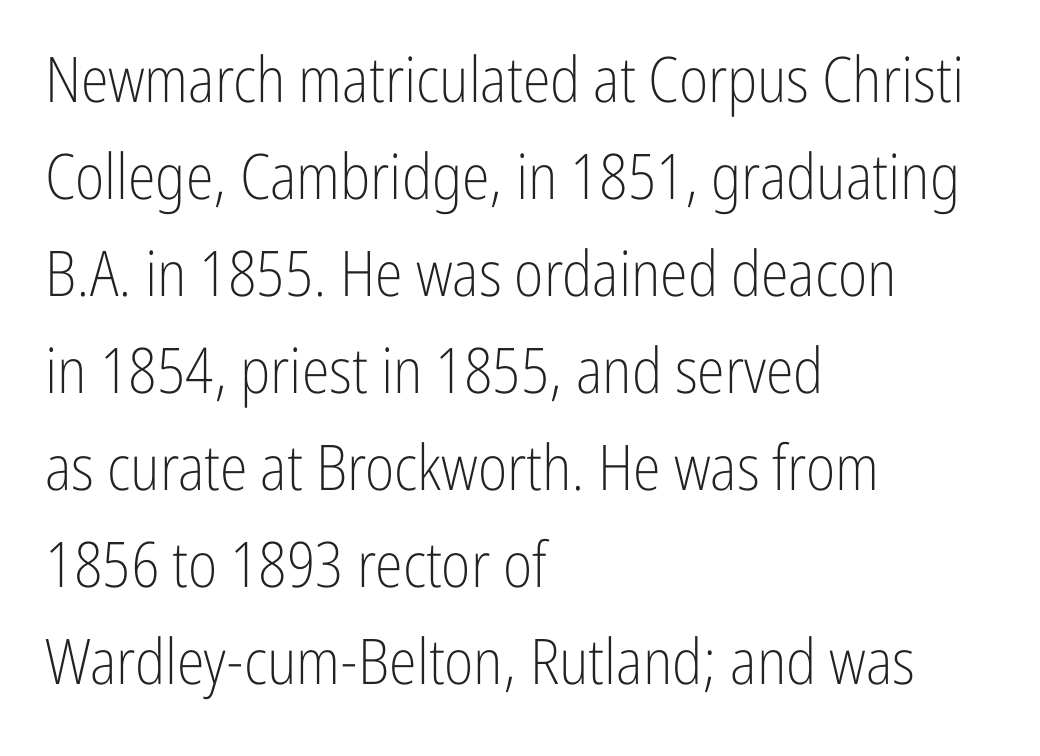
{"serif": "no", "italic": "no", "bold": "no", "weight": "light", "width": "condensed", "stroke_contrast": "low", "x_height": "medium", "monospaced": "no", "underline": "no", "align": "left", "line_spacing": "normal", "line_spacing_ratio": 1.54, "letter_spacing": "normal", "letter_spacing_em": 0.0, "glyph_px": 63}
